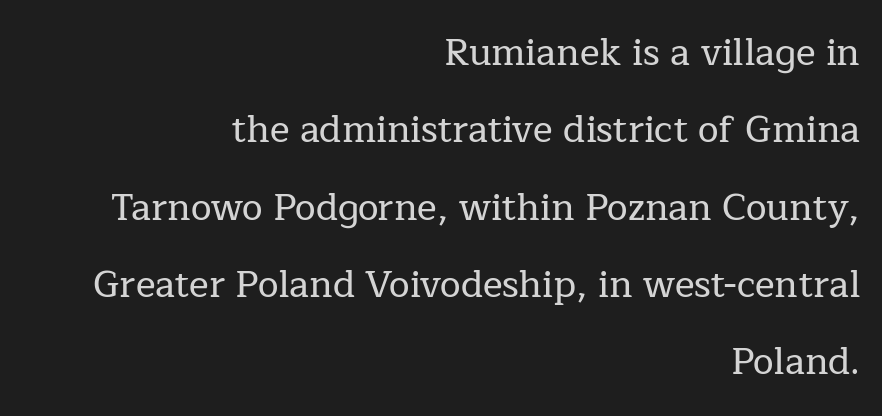
Has an underline been added? It has not. In terms of leading, this rendering errs on the spacious side. Look at the bottom of the vertical strokes: they flare into serifs here. In terms of letterspacing, this is plain default setting.
